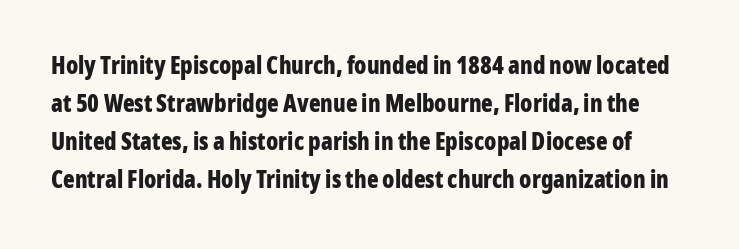
Here the glyphs are tracked normally, forming tight word shapes. The string is rendered with underlining switched off. The font is running at its bold setting. If you measured baseline to baseline, you'd find a middling distance.
